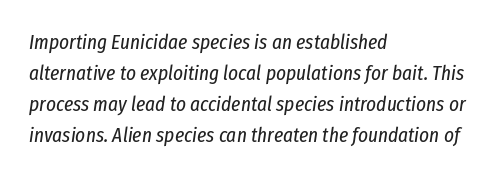
The image shows 21 px text type, italic (leaning right); set left-aligned, normal line spacing (1.48x), normal letter spacing, not underlined.
